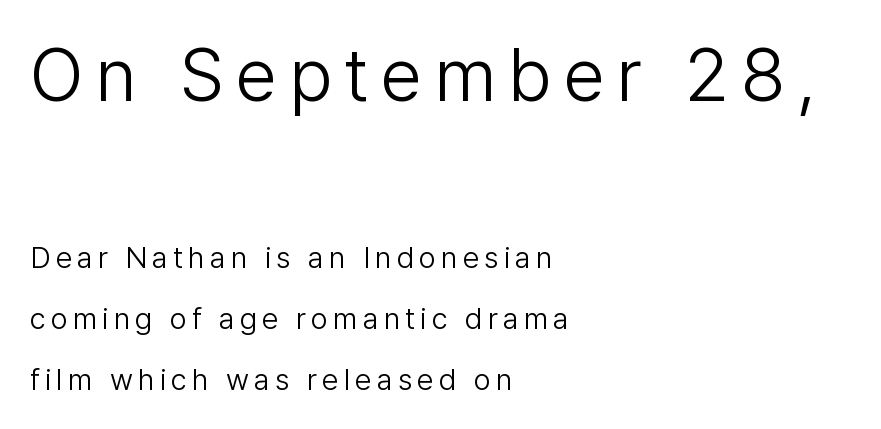
Q: Is the text bold? A: No.
Q: Is the text italic (slanted)? A: No, it is upright.
Q: Is the typeface a serif or a sans-serif typeface? A: Sans-serif.
Q: Is the text underlined? A: No.
Q: How is the paragraph aligned? A: Left-aligned.
Q: Is the spacing between lines tight, normal or loose? A: Loose.
Q: Which block of text is set in a larger size, the first (top) or the second (bottom)? A: The first (top) one.
Q: Width (condensed, normal, or wide)? A: Normal.
Q: Stroke contrast? A: Low.
Q: x-height? A: Medium.
Q: Monospaced? A: No.
